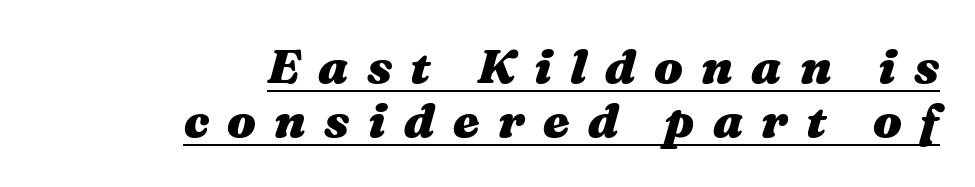
Q: Is the text bold? A: Yes.
Q: Is the text italic (slanted)? A: Yes, it leans right by about 16 degrees.
Q: Is the text underlined? A: Yes.
Q: How is the paragraph aligned? A: Right-aligned.
Q: Is the spacing between letters normal or unusually wide? A: Unusually wide.
Q: Is the spacing between lines tight, normal or loose? A: Tight.
Q: Width (condensed, normal, or wide)? A: Wide.
Q: Stroke contrast? A: Medium.
Q: x-height? A: Medium.
Q: Monospaced? A: No.
